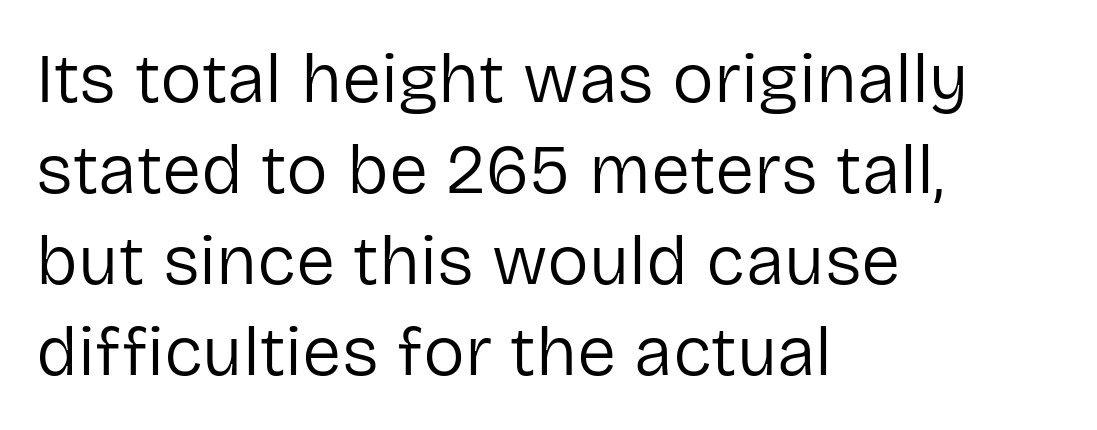
{"serif": "no", "italic": "no", "bold": "no", "weight": "regular", "width": "normal", "stroke_contrast": "low", "x_height": "medium", "monospaced": "no", "underline": "no", "align": "left", "line_spacing": "normal", "line_spacing_ratio": 1.3, "letter_spacing": "normal", "letter_spacing_em": 0.0, "glyph_px": 70}
